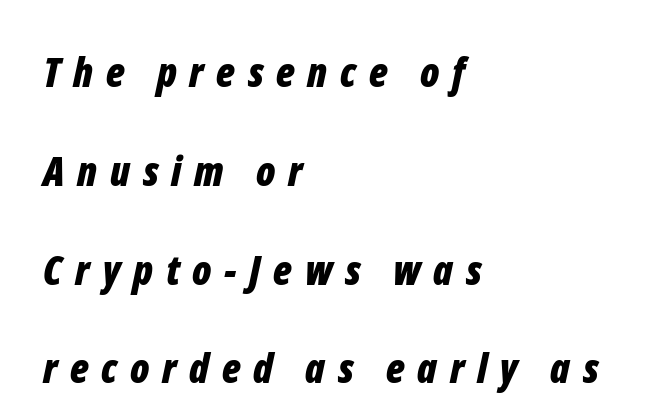
{"italic": "yes", "lean": "right", "slant_degrees": 12, "bold": "yes", "weight": "bold", "width": "condensed", "stroke_contrast": "low", "x_height": "medium", "monospaced": "no", "underline": "no", "align": "left", "line_spacing": "loose", "line_spacing_ratio": 2.41, "letter_spacing": "wide", "letter_spacing_em": 0.31, "glyph_px": 41}
